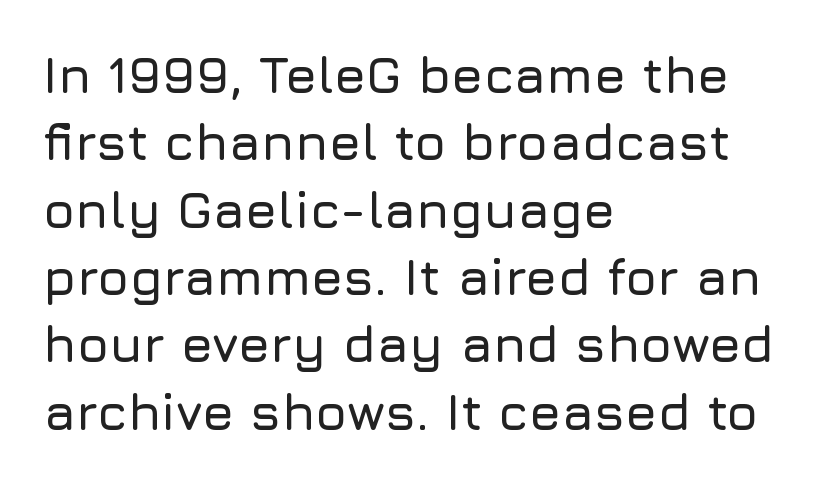
No italicization has been applied; the sample stays upright. The type is set solid horizontally, with unmodified tracking. In terms of letterform style, serifs are entirely absent. This sample keeps an unexceptional amount of space between lines. Quick note: underline off.
